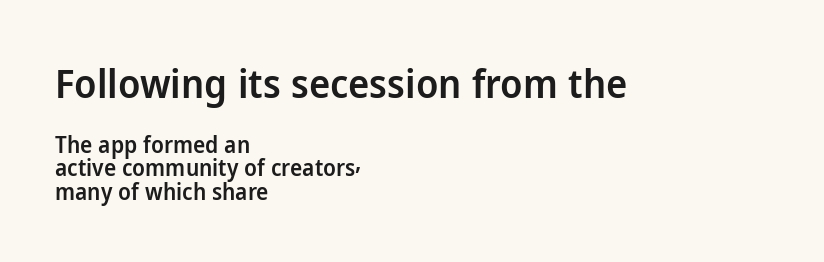
Is there much room between lines? No — they nearly touch. Type without underlining. Nobody touched the tracking dial on this one. Visually the block forms a straight wall on the left and a jagged coastline on the right. Unlike a traditional serif, this face leaves its strokes unadorned. Looks like regular typesetting: each glyph gets only the width it needs.
